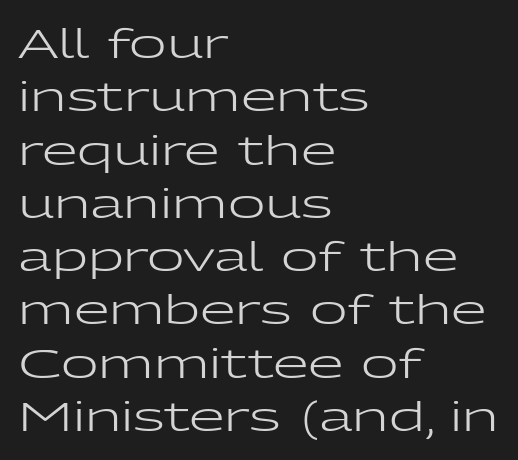
{"serif": "no", "italic": "no", "bold": "no", "weight": "regular", "width": "wide", "stroke_contrast": "low", "x_height": "medium", "monospaced": "no", "underline": "no", "align": "left", "line_spacing": "normal", "line_spacing_ratio": 1.3, "letter_spacing": "normal", "letter_spacing_em": 0.0, "glyph_px": 41}
